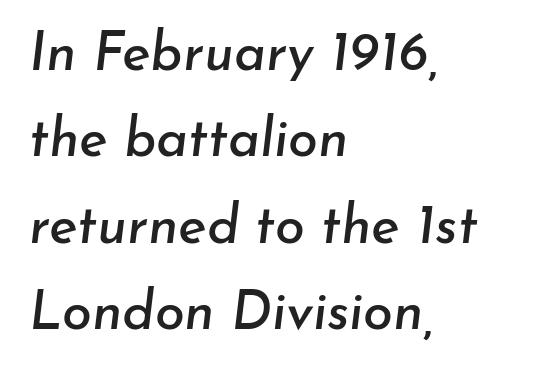
Q: Is the text italic (slanted)? A: Yes, it leans right by about 7 degrees.
Q: Is the text underlined? A: No.
Q: How is the paragraph aligned? A: Left-aligned.
Q: Is the spacing between letters normal or unusually wide? A: Normal.
Q: Is the spacing between lines tight, normal or loose? A: Normal.
Q: Width (condensed, normal, or wide)? A: Normal.
Q: Stroke contrast? A: Low.
Q: x-height? A: Small.
Q: Monospaced? A: No.
